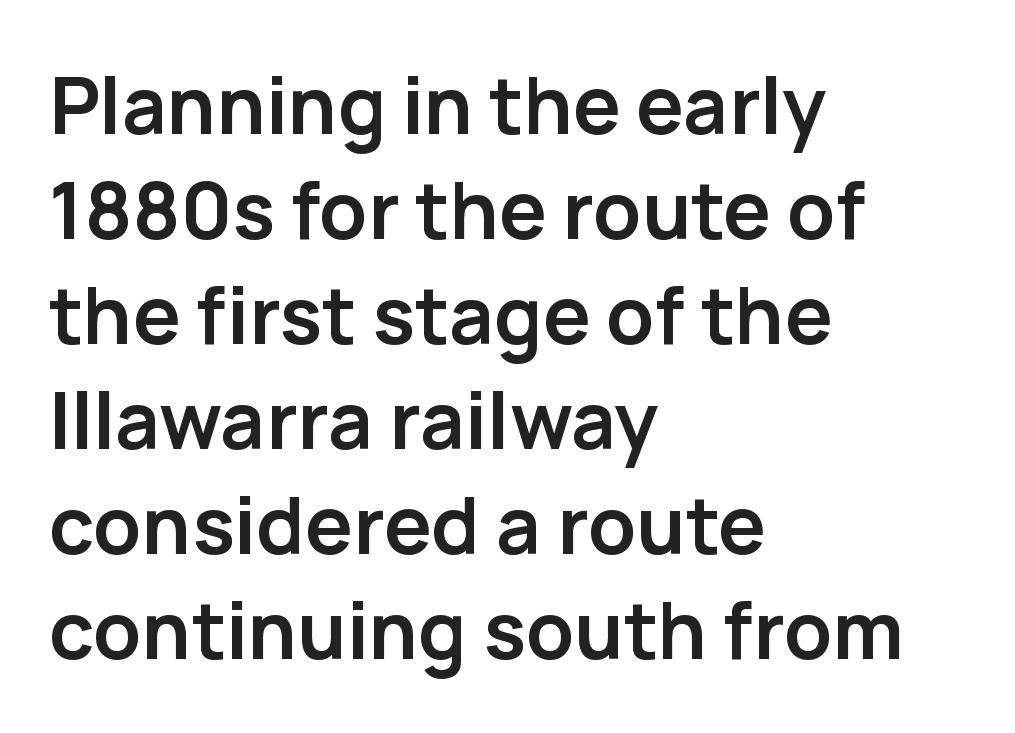
{"serif": "no", "italic": "no", "bold": "yes", "weight": "semibold", "width": "normal", "stroke_contrast": "low", "x_height": "medium", "monospaced": "no", "underline": "no", "align": "left", "line_spacing": "normal", "line_spacing_ratio": 1.33, "letter_spacing": "normal", "letter_spacing_em": 0.0, "glyph_px": 79}
